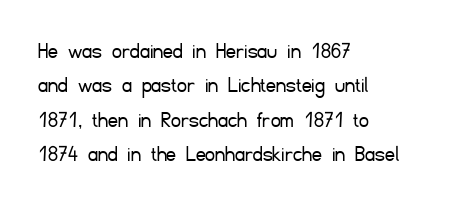
{"italic": "no", "bold": "no", "underline": "no", "align": "left", "line_spacing": "normal", "line_spacing_ratio": 1.43, "letter_spacing": "normal", "letter_spacing_em": 0.0, "glyph_px": 24}
